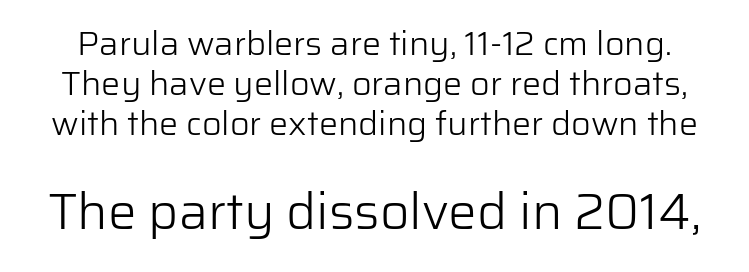
{"serif": "no", "italic": "no", "bold": "no", "weight": "light", "width": "normal", "stroke_contrast": "low", "x_height": "medium", "monospaced": "no", "underline": "no", "line_spacing_ratio": 1.18, "letter_spacing": "normal", "letter_spacing_em": 0.0, "larger_block": "second", "size_ratio": 1.5, "glyph_px": 51}
